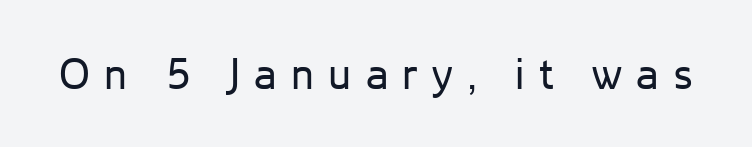
The image shows 43 px regular-weight sans-serif type, upright; set unusually wide letter spacing (+0.33 em), not underlined; low stroke contrast and a medium x-height.
